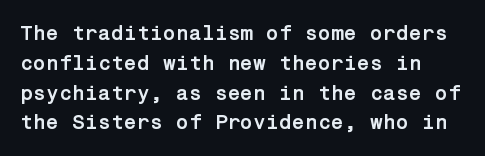
{"italic": "no", "bold": "yes", "underline": "no", "line_spacing": "normal", "line_spacing_ratio": 1.42, "letter_spacing": "normal", "letter_spacing_em": 0.0, "glyph_px": 21}
